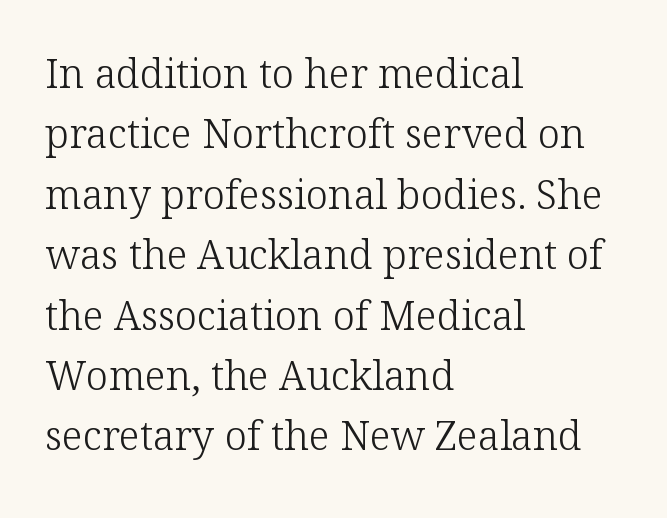
Nope, not italic — everything's standing straight. The text block is weighted toward the left margin, trailing off unevenly rightward. Descender tails drop into unmarked territory. Baseline-to-baseline distance is the conventional proportion of letter height. Letterform terminals end in serifs throughout the passage. This is not heavy type; no bold has been used.
